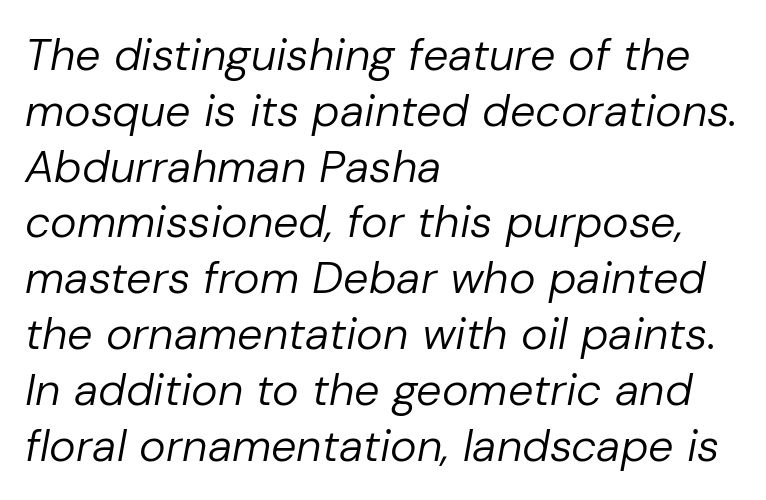
No letter is thick-stroked: the sample isn't bold. Lines of text with bare space underneath. Here the designer chose a conventional face with non-uniform glyph widths. The typography opts for an oblique posture over an upright one. Is the letter spacing exaggerated? No — it looks like the ordinary default. The setting favours the left margin, as ordinary paragraphs usually do.
